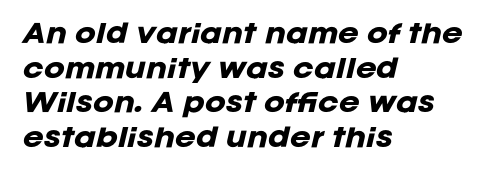
Q: Is the text bold? A: Yes.
Q: Is the text italic (slanted)? A: Yes, it leans right by about 12 degrees.
Q: Is the text underlined? A: No.
Q: How is the paragraph aligned? A: Left-aligned.
Q: Is the spacing between letters normal or unusually wide? A: Normal.
Q: Is the spacing between lines tight, normal or loose? A: Normal.
